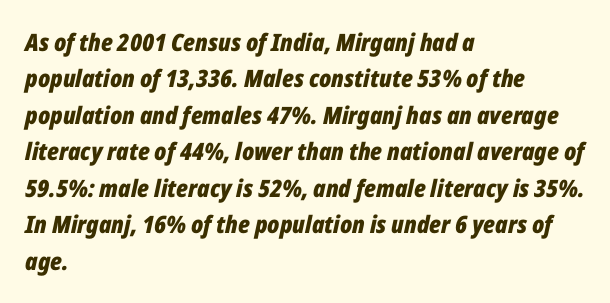
{"italic": "yes", "lean": "right", "slant_degrees": 12, "bold": "yes", "underline": "no", "align": "left", "line_spacing": "normal", "line_spacing_ratio": 1.52, "letter_spacing": "normal", "letter_spacing_em": 0.0, "glyph_px": 24}
